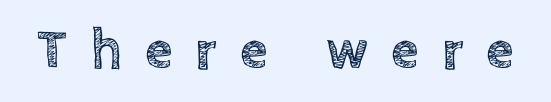
{"italic": "no", "width": "normal", "x_height": "large", "monospaced": "no", "underline": "no", "letter_spacing": "wide", "letter_spacing_em": 0.41, "glyph_px": 56}
